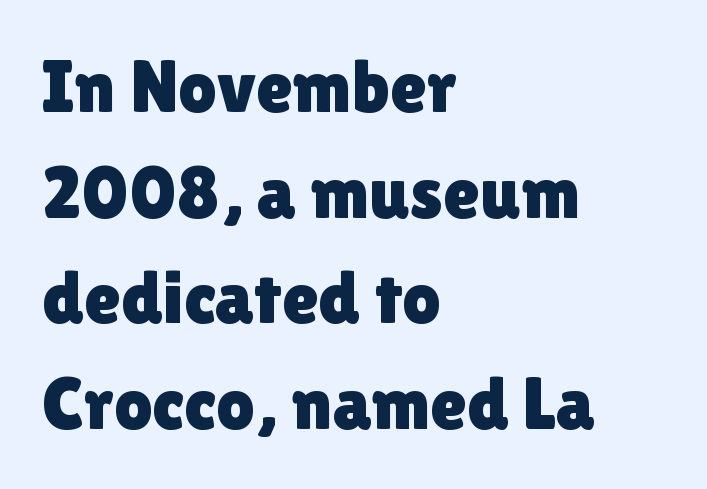
The setting favours the left margin, as ordinary paragraphs usually do. Every character sits straight up, as roman type does. Does the type have serifs? No, each stem ends abruptly. Evenly set lines give the paragraph a standard silhouette.
